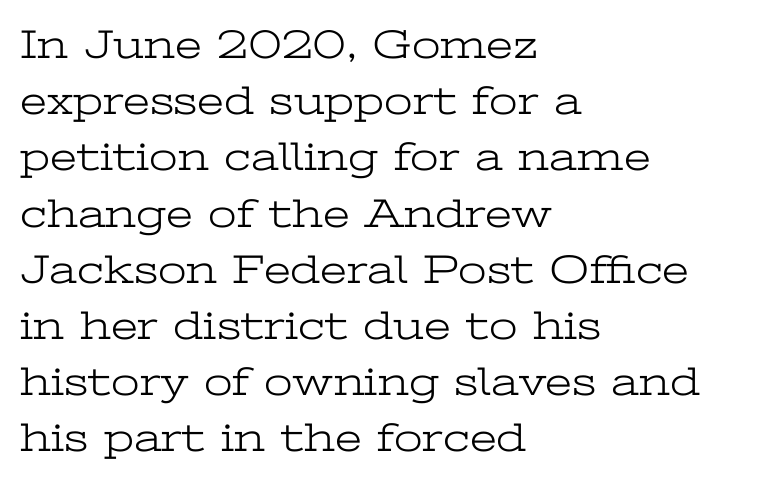
{"serif": "yes", "italic": "no", "bold": "no", "weight": "light", "width": "wide", "stroke_contrast": "low", "x_height": "medium", "monospaced": "no", "underline": "no", "align": "left", "line_spacing": "normal", "line_spacing_ratio": 1.37, "letter_spacing": "normal", "letter_spacing_em": 0.0, "glyph_px": 41}
